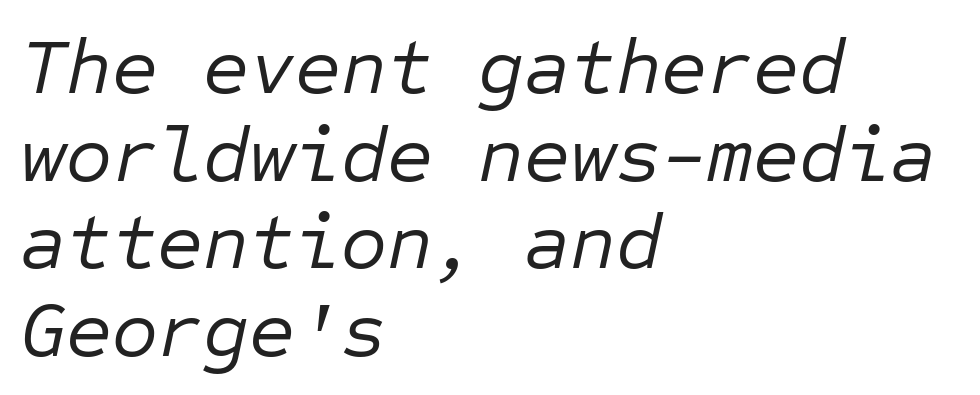
The vertical gap from one line to the next is small. Slanted lettering throughout. Monospaced: the letters line up in strict vertical columns. Is the stroke heavy? The answer is a plain regular-or-lighter. The face used here is rendered with its standard letterfit.
